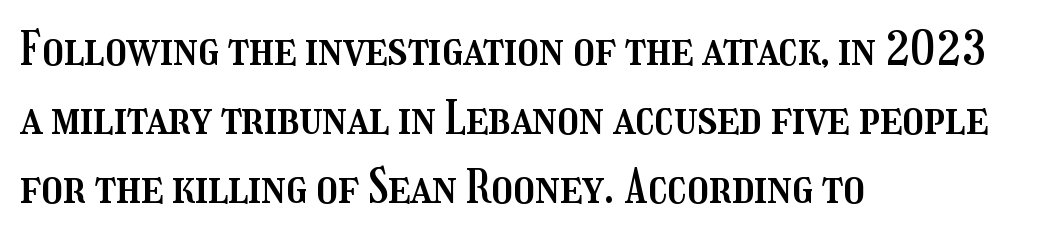
{"italic": "no", "width": "condensed", "stroke_contrast": "medium", "x_height": "medium", "monospaced": "no", "underline": "no", "align": "left", "line_spacing": "normal", "line_spacing_ratio": 1.47, "letter_spacing": "normal", "letter_spacing_em": 0.0, "glyph_px": 47}
